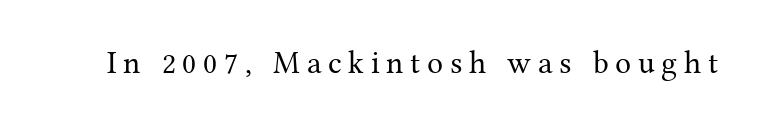
The image shows 32 px regular-weight serif type, upright; set unusually wide letter spacing (+0.21 em), not underlined; medium stroke contrast and a medium x-height.
